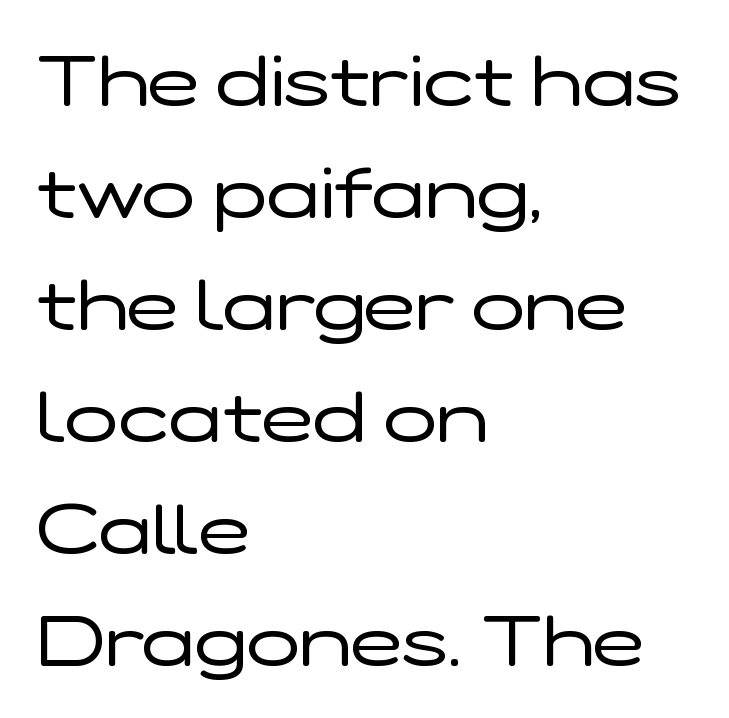
Q: Is the text bold? A: No.
Q: Is the text italic (slanted)? A: No, it is upright.
Q: Is the typeface a serif or a sans-serif typeface? A: Sans-serif.
Q: Is the text underlined? A: No.
Q: How is the paragraph aligned? A: Left-aligned.
Q: Is the spacing between letters normal or unusually wide? A: Normal.
Q: Is the spacing between lines tight, normal or loose? A: Normal.
Q: Width (condensed, normal, or wide)? A: Wide.
Q: Stroke contrast? A: Low.
Q: x-height? A: Medium.
Q: Monospaced? A: No.
